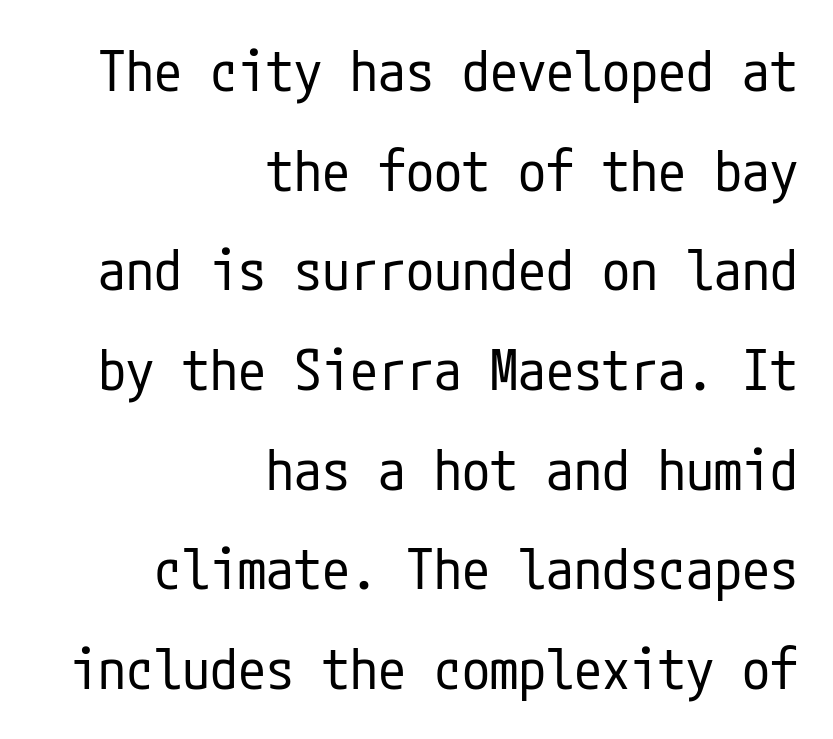
The image shows 56 px regular-weight, condensed sans-serif type, upright; set right-aligned, line spacing 1.78x, normal letter spacing, not underlined; low stroke contrast and a medium x-height.
